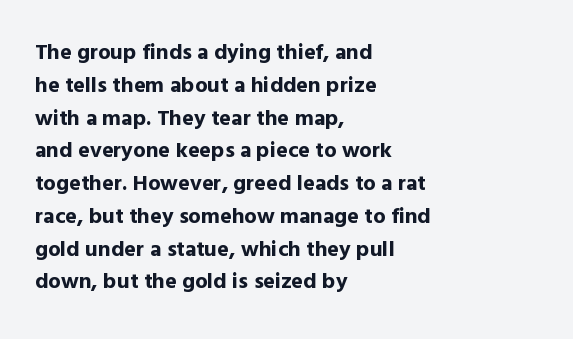
{"italic": "no", "bold": "yes", "underline": "no", "align": "left", "line_spacing": "normal", "line_spacing_ratio": 1.49, "letter_spacing": "normal", "letter_spacing_em": 0.0, "glyph_px": 22}
